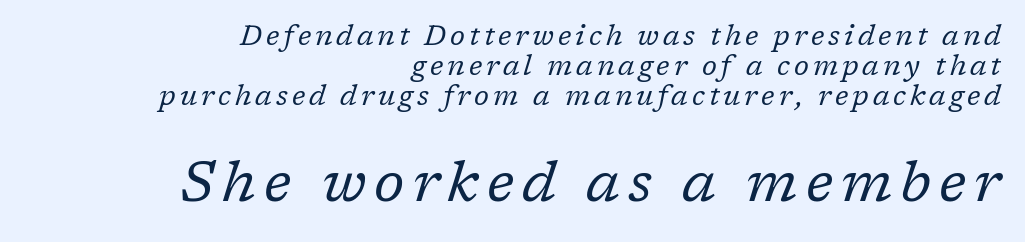
The image shows 57 px regular-weight serif type, italic (leaning right); set right-aligned, tight line spacing (1.07x), not underlined; the second (bottom) block is 2.04x larger; low stroke contrast and a medium x-height.
